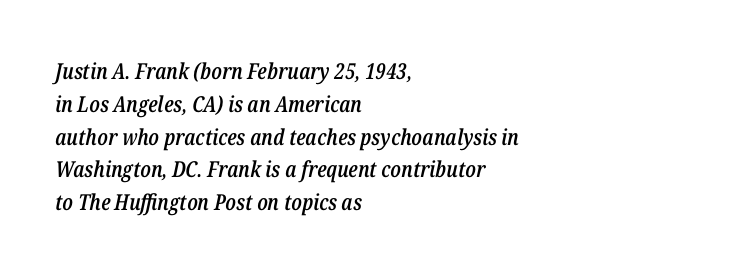
The image shows 22 px text type, italic (leaning right); set left-aligned, normal line spacing (1.49x), normal letter spacing, not underlined.
